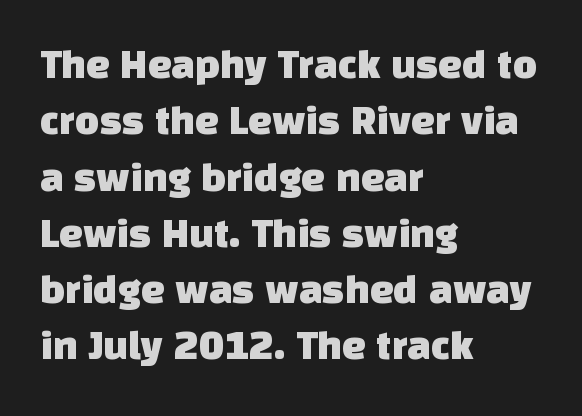
{"serif": "no", "width": "normal", "stroke_contrast": "low", "x_height": "large", "monospaced": "no", "underline": "no", "align": "left", "line_spacing": "normal", "line_spacing_ratio": 1.34, "letter_spacing": "normal", "letter_spacing_em": 0.0, "glyph_px": 42}
